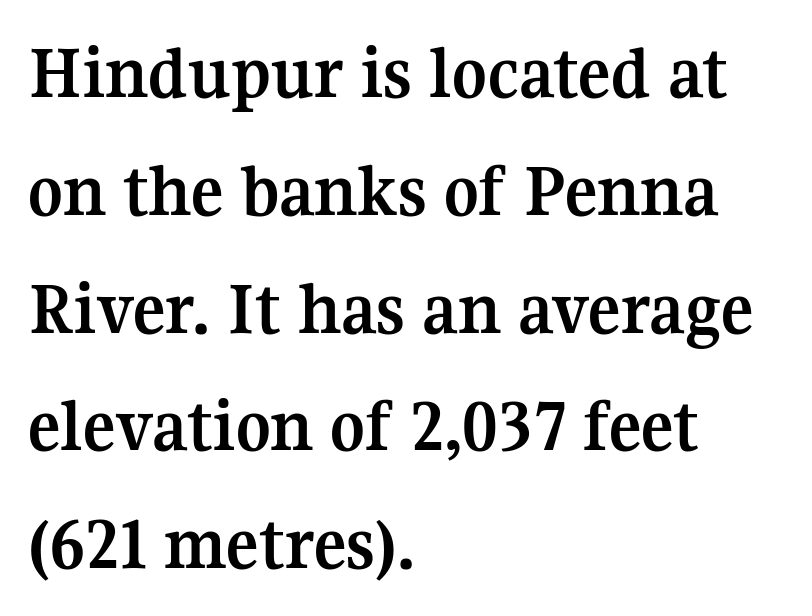
The image shows 76 px semibold serif type, upright; set left-aligned, normal line spacing (1.55x), normal letter spacing, not underlined; medium stroke contrast and a medium x-height.
